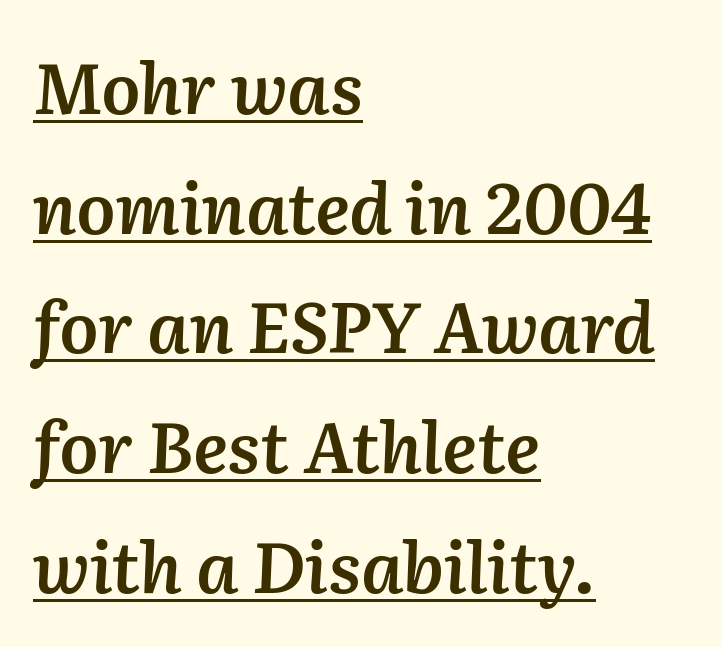
Spacing verdict: proportional, widths tailored to each character. Is there an underline? Yes — a line sits under the letters. The horizontal fit of the characters is conventional and even. The face used here is a semibold: visibly heavier than regular, lighter than bold. The font's italic variant was chosen for this text.
